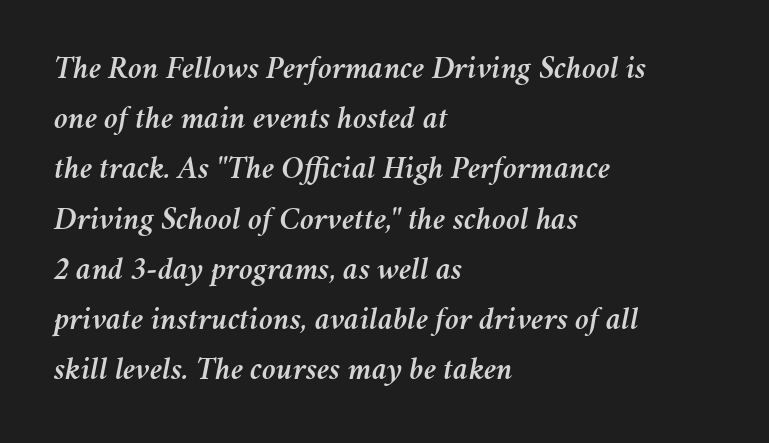
Q: Is the text italic (slanted)? A: Yes, it leans right by about 11 degrees.
Q: Is the text underlined? A: No.
Q: How is the paragraph aligned? A: Left-aligned.
Q: Is the spacing between letters normal or unusually wide? A: Normal.
Q: Is the spacing between lines tight, normal or loose? A: Normal.
Q: Width (condensed, normal, or wide)? A: Normal.
Q: Stroke contrast? A: Medium.
Q: x-height? A: Medium.
Q: Monospaced? A: No.
